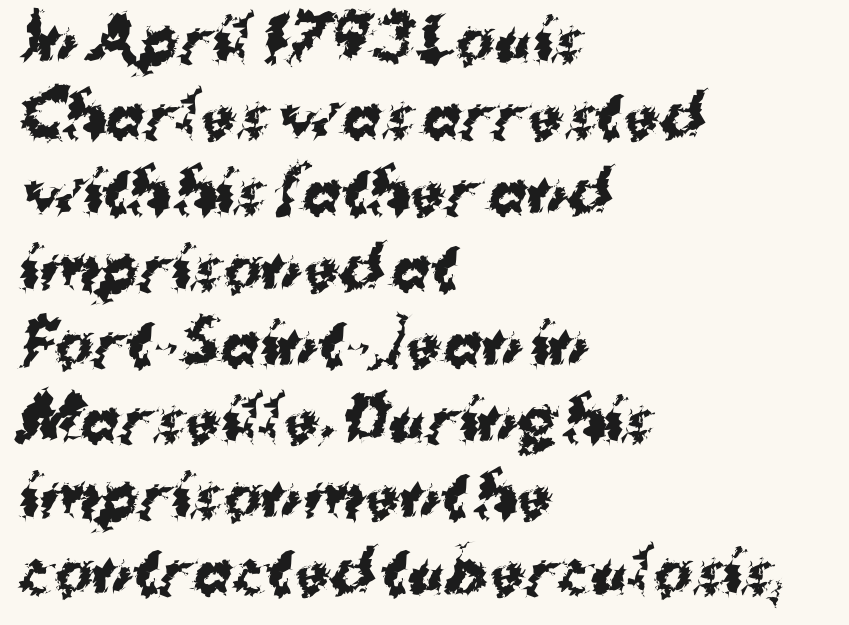
Does the type have serifs? No, each stem ends abruptly. Compared with a centered layout, this one pins lines to the left instead. The string is rendered with underlining switched off. Each letter keeps its own natural width here, so spacing adapts to shape. Words appear dense and cohesive because spacing is normal. Emphasis by weight is at full strength: bold.
